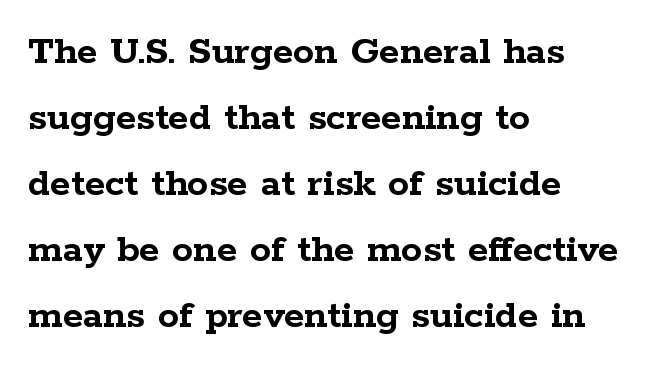
Q: Is the text bold? A: Yes.
Q: Is the text italic (slanted)? A: No, it is upright.
Q: Is the typeface a serif or a sans-serif typeface? A: Serif.
Q: Is the text underlined? A: No.
Q: How is the paragraph aligned? A: Left-aligned.
Q: Is the spacing between letters normal or unusually wide? A: Normal.
Q: Is the spacing between lines tight, normal or loose? A: Normal.
Q: Width (condensed, normal, or wide)? A: Wide.
Q: Stroke contrast? A: Low.
Q: x-height? A: Medium.
Q: Monospaced? A: No.
